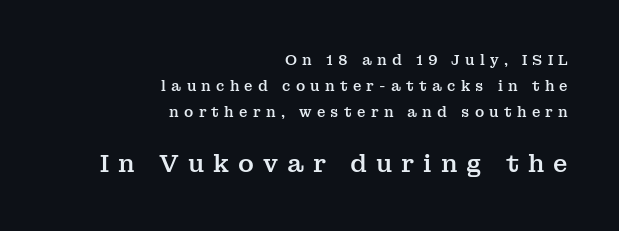
{"italic": "no", "underline": "no", "align": "right", "line_spacing_ratio": 1.85, "letter_spacing": "wide", "letter_spacing_em": 0.37, "larger_block": "second", "size_ratio": 1.71, "glyph_px": 24}
